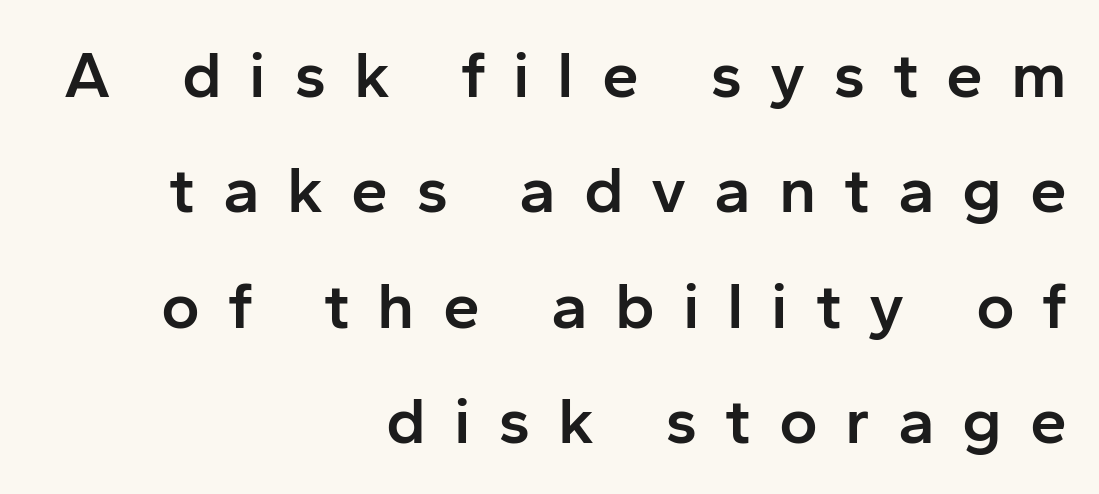
The image shows 66 px semibold sans-serif type, upright; set right-aligned, line spacing 1.75x, unusually wide letter spacing (+0.42 em), not underlined; low stroke contrast and a medium x-height.
